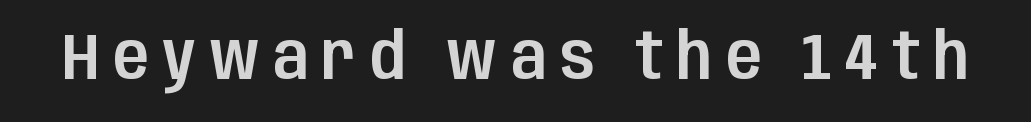
The image shows 65 px condensed sans-serif type, upright; set unusually wide letter spacing (+0.21 em), not underlined; low stroke contrast and a large x-height.
